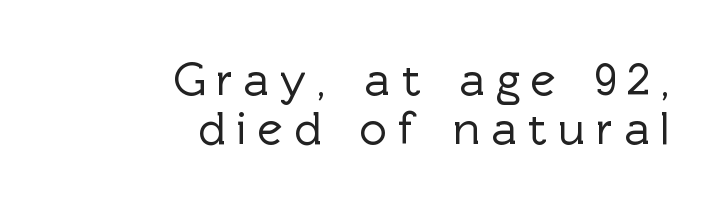
{"serif": "no", "italic": "no", "width": "normal", "x_height": "medium", "monospaced": "no", "underline": "no", "align": "right", "line_spacing": "tight", "line_spacing_ratio": 1.03, "letter_spacing": "wide", "letter_spacing_em": 0.22, "glyph_px": 48}
